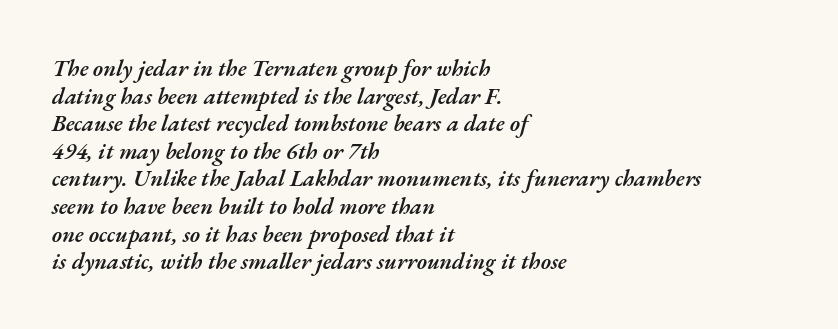
{"italic": "yes", "lean": "right", "slant_degrees": 17, "bold": "semi", "underline": "no", "align": "left", "line_spacing_ratio": 1.2, "letter_spacing": "normal", "letter_spacing_em": 0.0, "glyph_px": 23}
